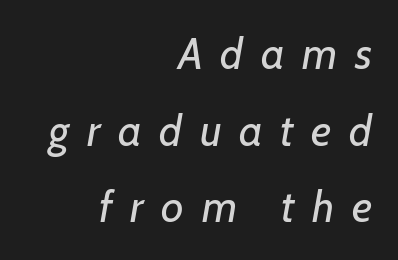
The letterforms stand isolated, each surrounded by extra space. Type without underlining. The paragraph has a hard right edge and a soft left edge. Spacing verdict: proportional, widths tailored to each character. Counters stay open thanks to moderate or lighter strokes. The whole block is typeset with a tilt.
